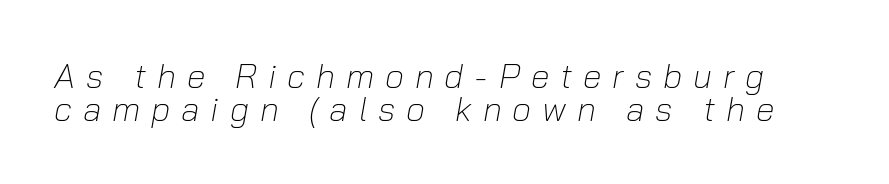
Q: Is the text bold? A: No.
Q: Is the text italic (slanted)? A: Yes, it leans right by about 10 degrees.
Q: Is the text underlined? A: No.
Q: Is the spacing between letters normal or unusually wide? A: Unusually wide.
Q: Is the spacing between lines tight, normal or loose? A: Tight.
Q: Width (condensed, normal, or wide)? A: Normal.
Q: Stroke contrast? A: Low.
Q: x-height? A: Medium.
Q: Monospaced? A: No.
